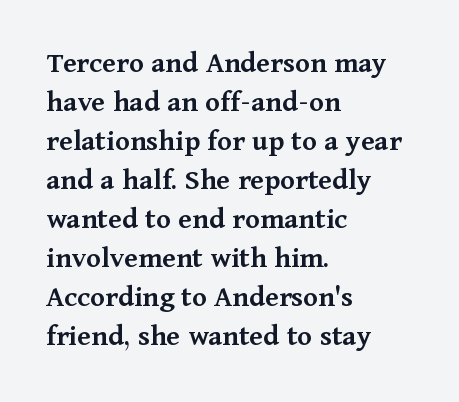
Yep, those are serifs on the letters. The type is set solid horizontally, with unmodified tracking. The passage shown is typed in a proportional face where columns would drift. Vertically, the passage feels balanced, rows spaced as you'd expect. Letters rest on an invisible, unmarked baseline. Compared with an ordinary text face, these strokes are moderately heavier — a semibold.
